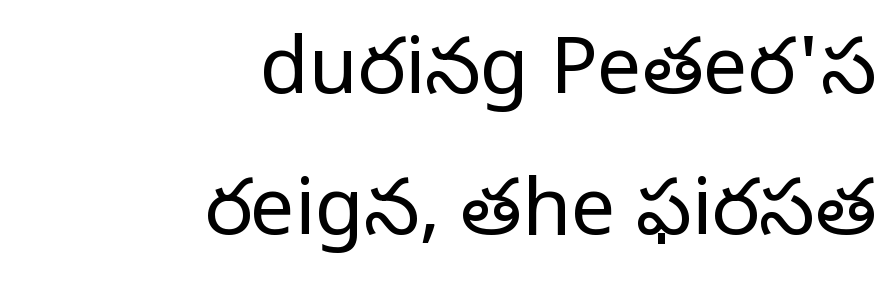
The face looks like a standard text weight, possibly lighter. It's the straight-up-and-down kind of type. Each line ends at the same right margin while the left side varies. Compared with typical body copy, the letter spacing here is the same. These lines are rendered in a variable-pitch font.
